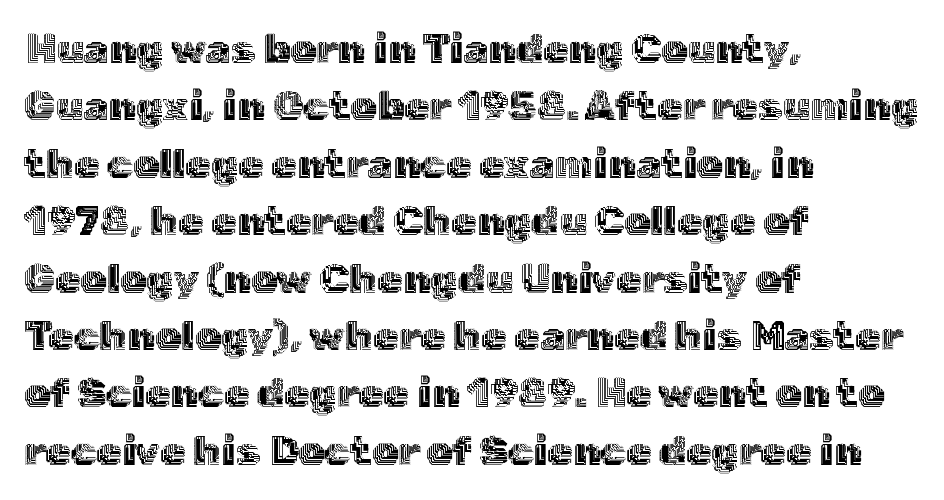
{"italic": "no", "width": "normal", "x_height": "medium", "monospaced": "no", "underline": "no", "align": "left", "line_spacing": "normal", "line_spacing_ratio": 1.4, "letter_spacing": "normal", "letter_spacing_em": 0.0, "glyph_px": 41}
